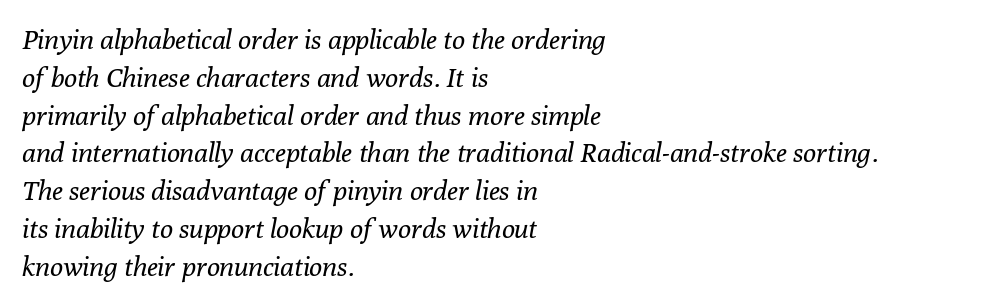
Q: Is the text bold? A: No.
Q: Is the text italic (slanted)? A: Yes, it leans right by about 10 degrees.
Q: Is the text underlined? A: No.
Q: How is the paragraph aligned? A: Left-aligned.
Q: Is the spacing between letters normal or unusually wide? A: Normal.
Q: Is the spacing between lines tight, normal or loose? A: Normal.
